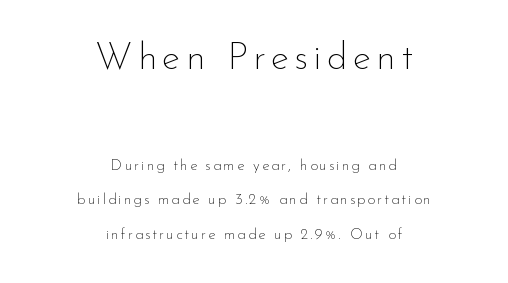
Q: Is the text bold? A: No.
Q: Is the text italic (slanted)? A: No, it is upright.
Q: Is the typeface a serif or a sans-serif typeface? A: Sans-serif.
Q: Is the text underlined? A: No.
Q: How is the paragraph aligned? A: Centered.
Q: Is the spacing between lines tight, normal or loose? A: Loose.
Q: Which block of text is set in a larger size, the first (top) or the second (bottom)? A: The first (top) one.
Q: Width (condensed, normal, or wide)? A: Normal.
Q: Stroke contrast? A: Low.
Q: x-height? A: Small.
Q: Monospaced? A: No.
